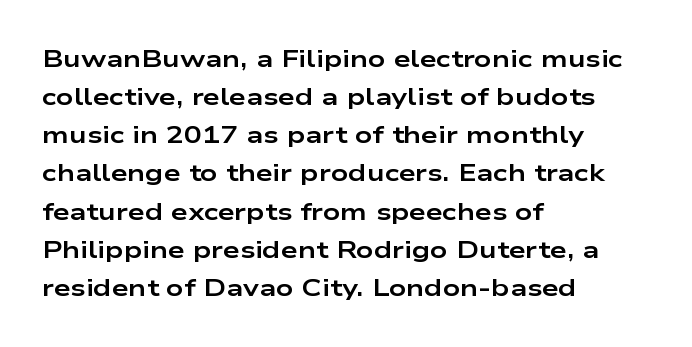
Any mark beneath the type? The region is blank. The letters stand upright; this is a roman face. The type is set solid horizontally, with unmodified tracking. Which margin do the lines hug? The left one — the right edge is uneven. The rendering uses a bold face; every stroke is thick and dark.
